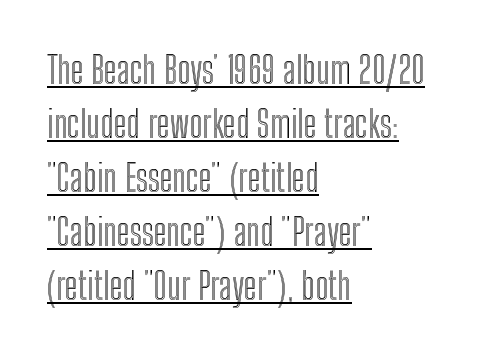
Q: Is the text italic (slanted)? A: No, it is upright.
Q: Is the text underlined? A: Yes.
Q: How is the paragraph aligned? A: Left-aligned.
Q: Is the spacing between letters normal or unusually wide? A: Normal.
Q: Is the spacing between lines tight, normal or loose? A: Normal.
Q: Width (condensed, normal, or wide)? A: Condensed.
Q: x-height? A: Medium.
Q: Monospaced? A: No.
